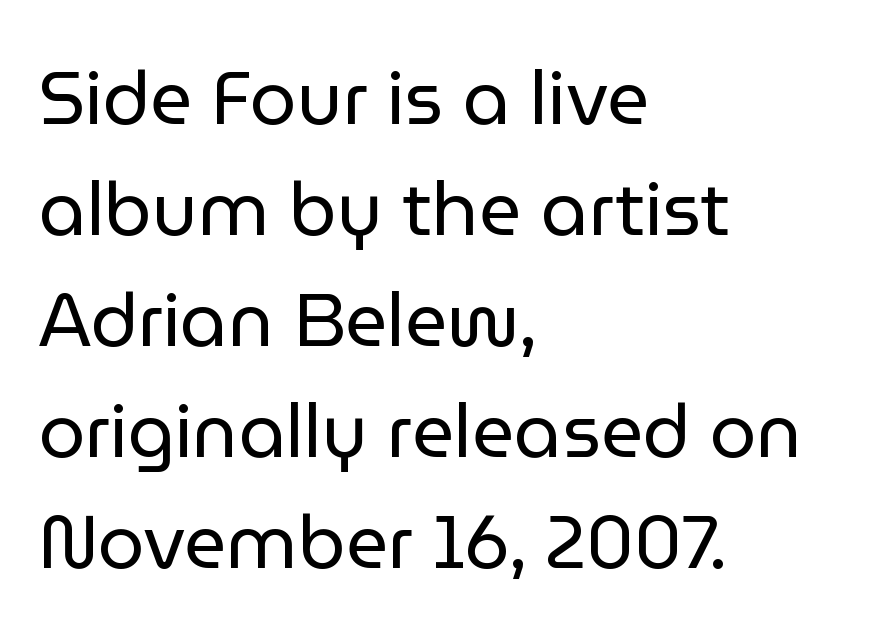
{"serif": "no", "italic": "no", "bold": "no", "weight": "regular", "width": "normal", "stroke_contrast": "low", "x_height": "medium", "monospaced": "no", "underline": "no", "align": "left", "line_spacing": "normal", "line_spacing_ratio": 1.5, "letter_spacing": "normal", "letter_spacing_em": 0.0, "glyph_px": 74}
